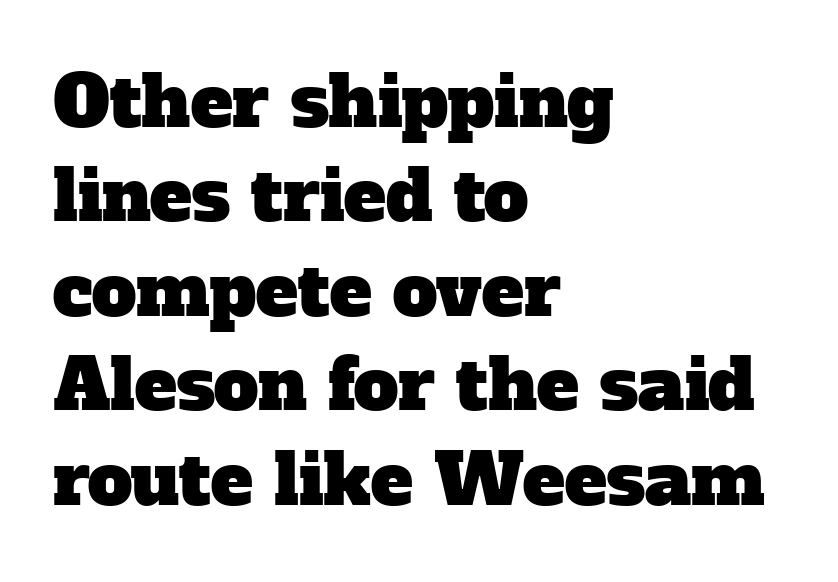
The image shows 71 px serif type; set left-aligned, normal line spacing (1.33x), normal letter spacing, not underlined; low stroke contrast and a medium x-height.
